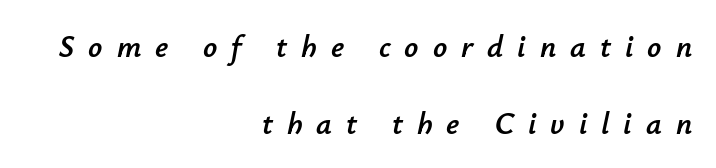
Q: Is the text italic (slanted)? A: Yes, it leans right by about 12 degrees.
Q: Is the text underlined? A: No.
Q: How is the paragraph aligned? A: Right-aligned.
Q: Is the spacing between letters normal or unusually wide? A: Unusually wide.
Q: Is the spacing between lines tight, normal or loose? A: Loose.
Q: Width (condensed, normal, or wide)? A: Normal.
Q: Stroke contrast? A: Low.
Q: x-height? A: Small.
Q: Monospaced? A: No.
